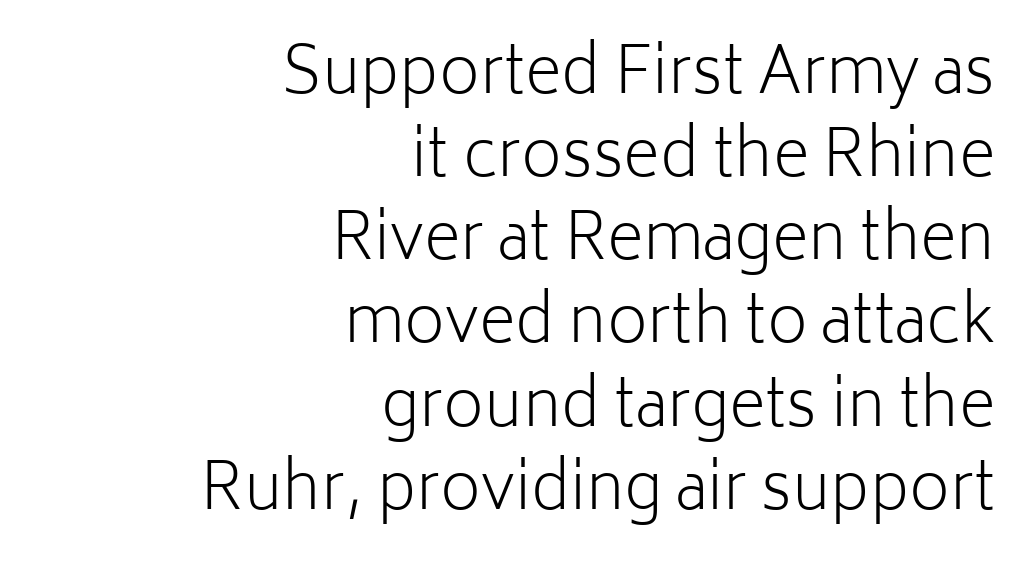
The image shows 63 px light sans-serif type, upright; set right-aligned, normal line spacing (1.32x), normal letter spacing, not underlined; low stroke contrast and a medium x-height.
